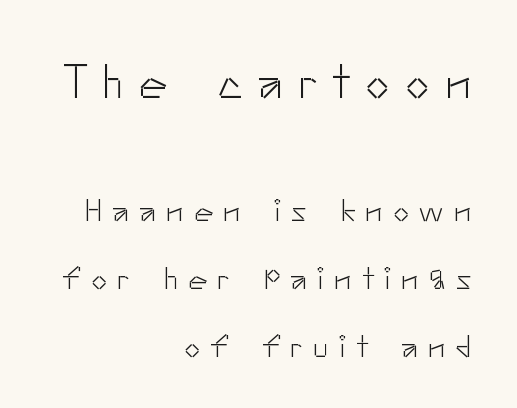
{"serif": "no", "italic": "no", "bold": "no", "weight": "light", "width": "normal", "stroke_contrast": "low", "x_height": "small", "monospaced": "no", "underline": "no", "align": "right", "line_spacing": "loose", "line_spacing_ratio": 2.12, "letter_spacing": "wide", "letter_spacing_em": 0.32, "larger_block": "first", "size_ratio": 1.5, "glyph_px": 48}
